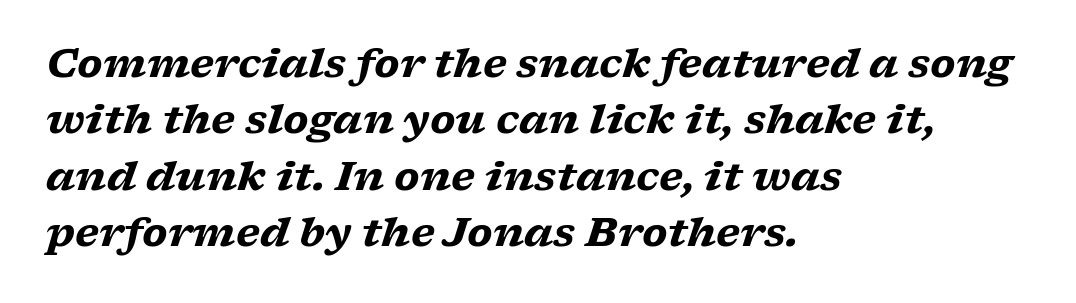
{"serif": "yes", "italic": "yes", "lean": "right", "slant_degrees": 17, "bold": "yes", "weight": "heavy", "width": "wide", "stroke_contrast": "low", "x_height": "medium", "monospaced": "no", "underline": "no", "align": "left", "line_spacing": "normal", "line_spacing_ratio": 1.41, "letter_spacing": "normal", "letter_spacing_em": 0.0, "glyph_px": 40}
